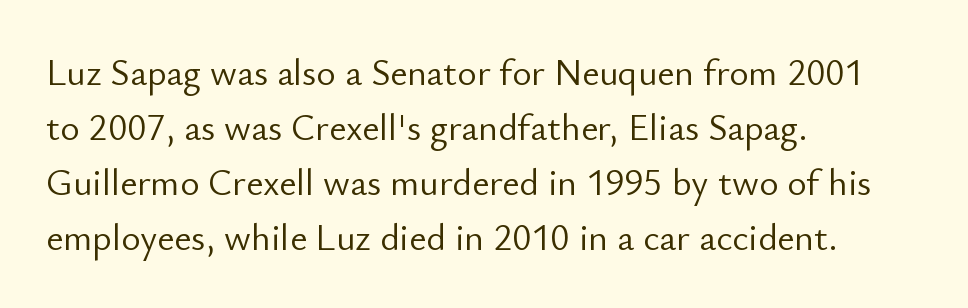
Nobody touched the tracking dial on this one. Designer's note — italics off, roman on. Are there feet on the stems? There aren't — it's a sans. Honestly, the row spacing looks completely unremarkable. Unmarked baselines from the first word to the last.
